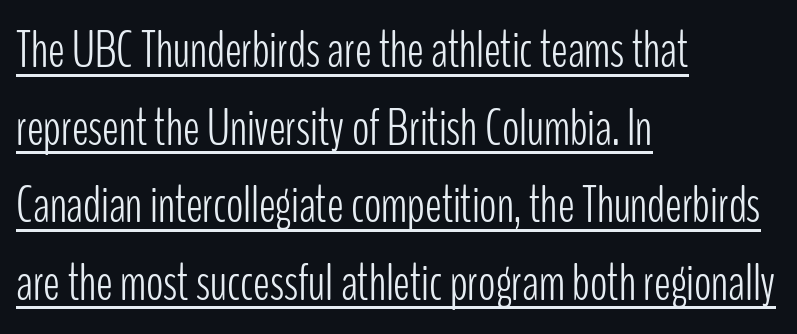
{"serif": "no", "italic": "no", "bold": "no", "weight": "light", "width": "condensed", "stroke_contrast": "low", "x_height": "medium", "monospaced": "no", "underline": "yes", "align": "left", "line_spacing": "normal", "line_spacing_ratio": 1.52, "letter_spacing": "normal", "letter_spacing_em": 0.0, "glyph_px": 51}
